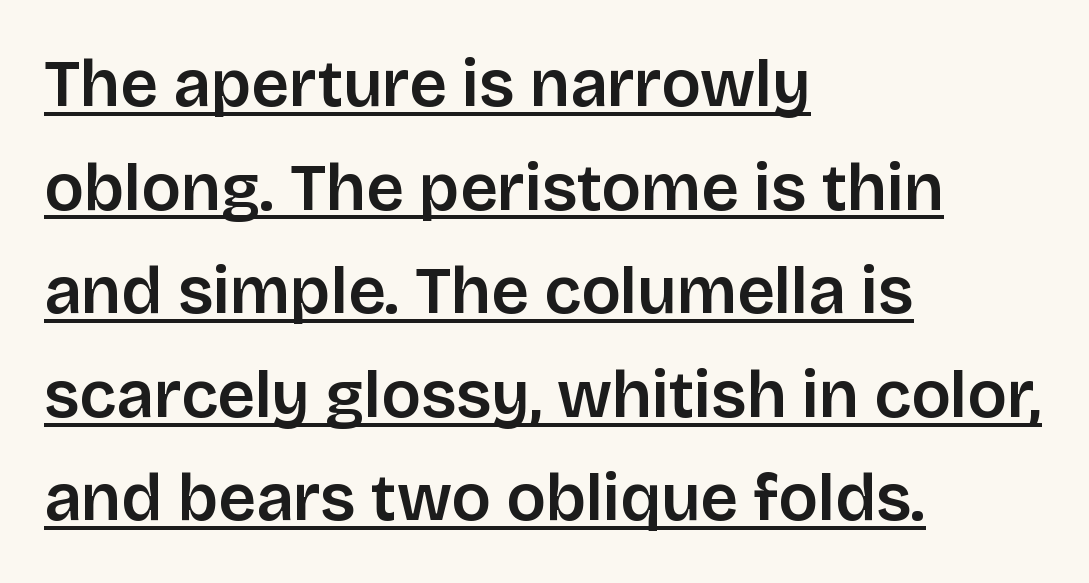
The designer went with a sans here, leaving each stem footless. This sample keeps an unexceptional amount of space between lines. You could call the tracking neutral — neither tight nor loose. Left-aligned paragraph, ragged on the right. Slightly chunky letters — semibold, I'd say, not full bold.
